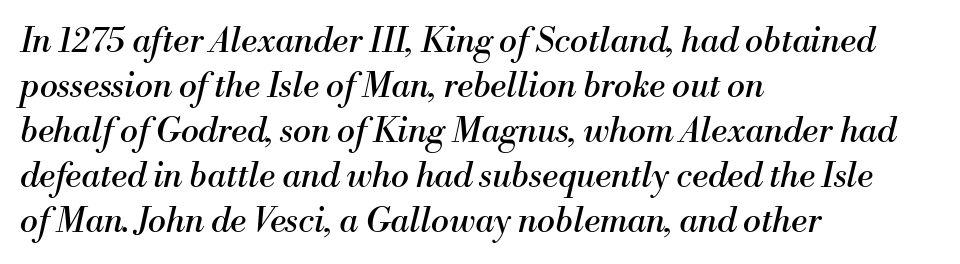
Q: Is the text bold? A: No.
Q: Is the text italic (slanted)? A: Yes, it leans right by about 13 degrees.
Q: Is the typeface a serif or a sans-serif typeface? A: Serif.
Q: Is the text underlined? A: No.
Q: How is the paragraph aligned? A: Left-aligned.
Q: Is the spacing between letters normal or unusually wide? A: Normal.
Q: Is the spacing between lines tight, normal or loose? A: Normal.
Q: Width (condensed, normal, or wide)? A: Normal.
Q: Stroke contrast? A: Medium.
Q: x-height? A: Small.
Q: Monospaced? A: No.
